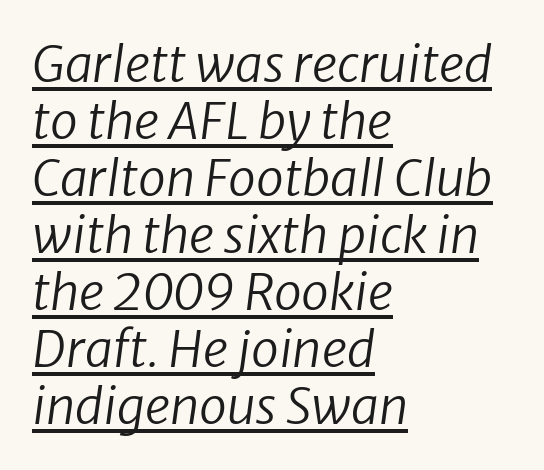
The image shows 50 px regular-weight type, italic (leaning right); set left-aligned, tight line spacing (1.14x), normal letter spacing, underlined; low stroke contrast and a medium x-height.
